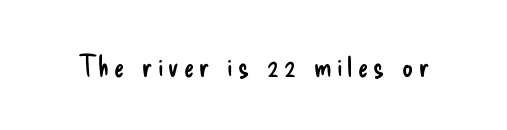
{"serif": "no", "italic": "no", "bold": "no", "weight": "regular", "width": "condensed", "stroke_contrast": "low", "x_height": "small", "monospaced": "no", "underline": "no", "glyph_px": 30}
